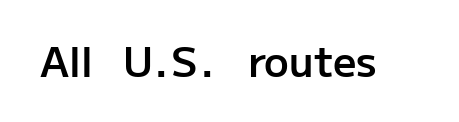
Q: Is the text bold? A: Semi-bold.
Q: Is the text italic (slanted)? A: No, it is upright.
Q: Is the typeface a serif or a sans-serif typeface? A: Sans-serif.
Q: Is the text underlined? A: No.
Q: Is the spacing between letters normal or unusually wide? A: Normal.
Q: Width (condensed, normal, or wide)? A: Normal.
Q: Stroke contrast? A: Low.
Q: x-height? A: Medium.
Q: Monospaced? A: No.
